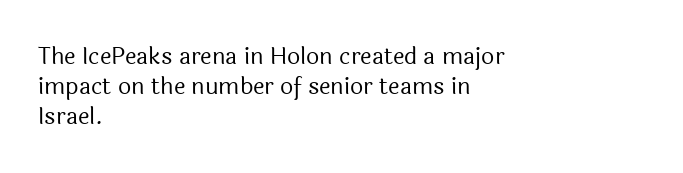
{"italic": "no", "bold": "no", "underline": "no", "align": "left", "line_spacing": "normal", "line_spacing_ratio": 1.3, "letter_spacing": "normal", "letter_spacing_em": 0.0, "glyph_px": 23}
